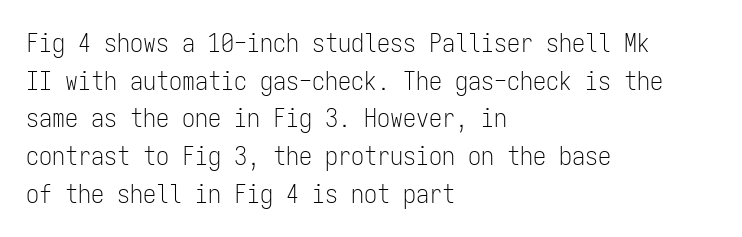
The image shows 26 px text type, upright; set left-aligned, normal line spacing (1.45x), normal letter spacing, not underlined.
